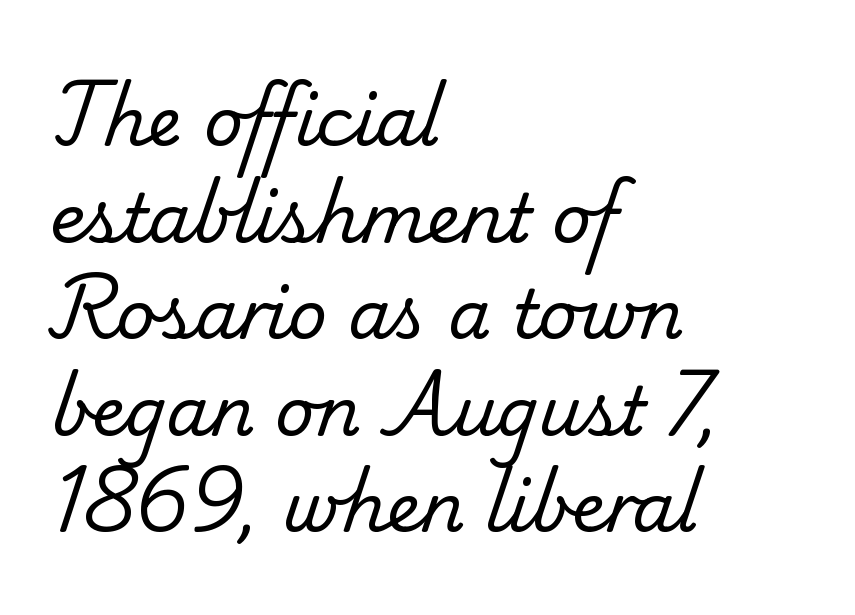
Bold? No — there's no thickening of the strokes. The tracking reads as untouched default to a designer's eye. You could not count columns in this text — the font is proportionally spaced. Underlining? Definitely not there. Regarding serifs, this sample has them. One-word summary of the alignment: left.
